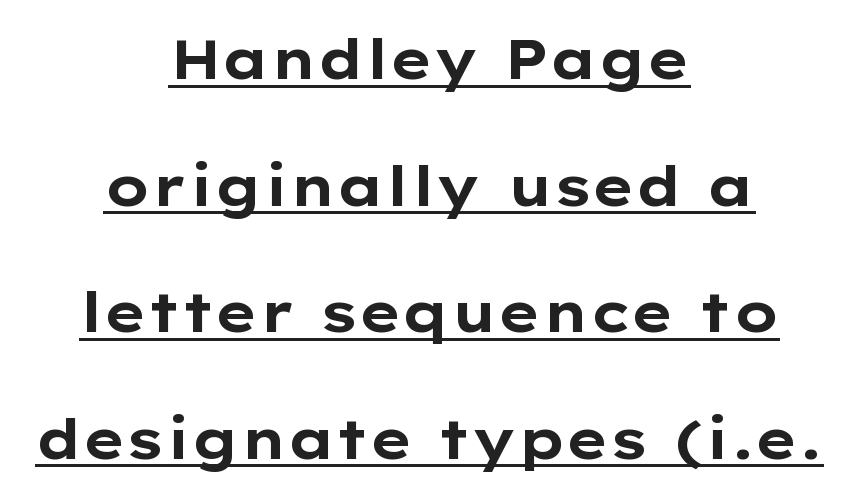
Q: Is the text bold? A: Yes.
Q: Is the text italic (slanted)? A: No, it is upright.
Q: Is the typeface a serif or a sans-serif typeface? A: Sans-serif.
Q: Is the text underlined? A: Yes.
Q: How is the paragraph aligned? A: Centered.
Q: Is the spacing between letters normal or unusually wide? A: Normal.
Q: Is the spacing between lines tight, normal or loose? A: Loose.
Q: Width (condensed, normal, or wide)? A: Wide.
Q: Stroke contrast? A: Low.
Q: x-height? A: Medium.
Q: Monospaced? A: No.
